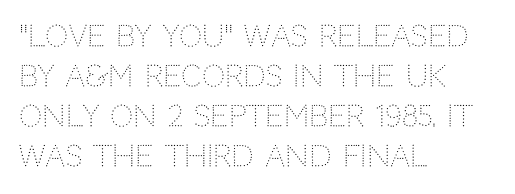
Q: Is the text bold? A: No.
Q: Is the text italic (slanted)? A: No, it is upright.
Q: Is the typeface a serif or a sans-serif typeface? A: Sans-serif.
Q: Is the text underlined? A: No.
Q: How is the paragraph aligned? A: Left-aligned.
Q: Is the spacing between letters normal or unusually wide? A: Normal.
Q: Is the spacing between lines tight, normal or loose? A: Normal.
Q: Width (condensed, normal, or wide)? A: Normal.
Q: Stroke contrast? A: Low.
Q: x-height? A: Large.
Q: Monospaced? A: No.
